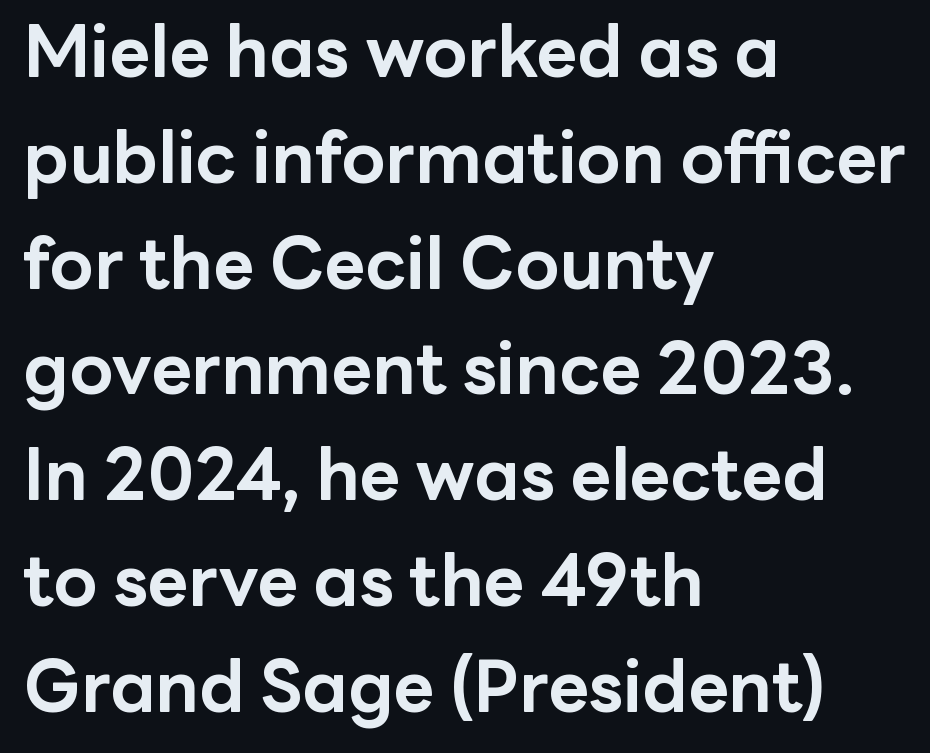
The image shows 71 px bold sans-serif type, upright; set left-aligned, normal line spacing (1.49x), normal letter spacing, not underlined; low stroke contrast and a medium x-height.
